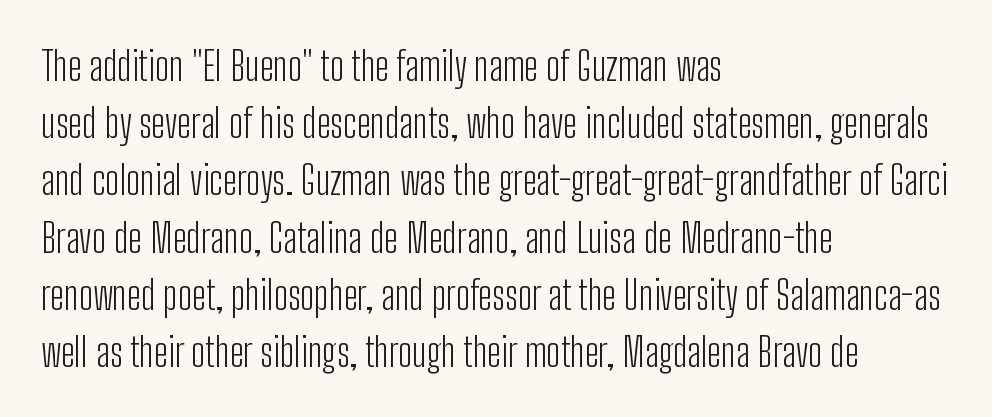
Q: Is the text bold? A: No.
Q: Is the text italic (slanted)? A: No, it is upright.
Q: Is the typeface a serif or a sans-serif typeface? A: Sans-serif.
Q: Is the text underlined? A: No.
Q: How is the paragraph aligned? A: Left-aligned.
Q: Is the spacing between letters normal or unusually wide? A: Normal.
Q: Is the spacing between lines tight, normal or loose? A: Normal.
Q: Width (condensed, normal, or wide)? A: Condensed.
Q: Stroke contrast? A: Low.
Q: x-height? A: Medium.
Q: Monospaced? A: No.
